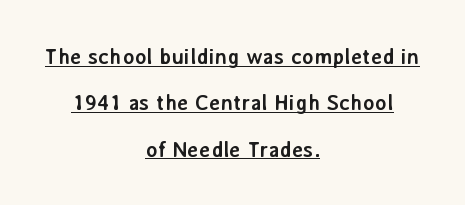
{"italic": "no", "bold": "yes", "underline": "yes", "align": "center", "line_spacing": "loose", "line_spacing_ratio": 2.11, "letter_spacing": "normal", "letter_spacing_em": 0.0, "glyph_px": 22}
